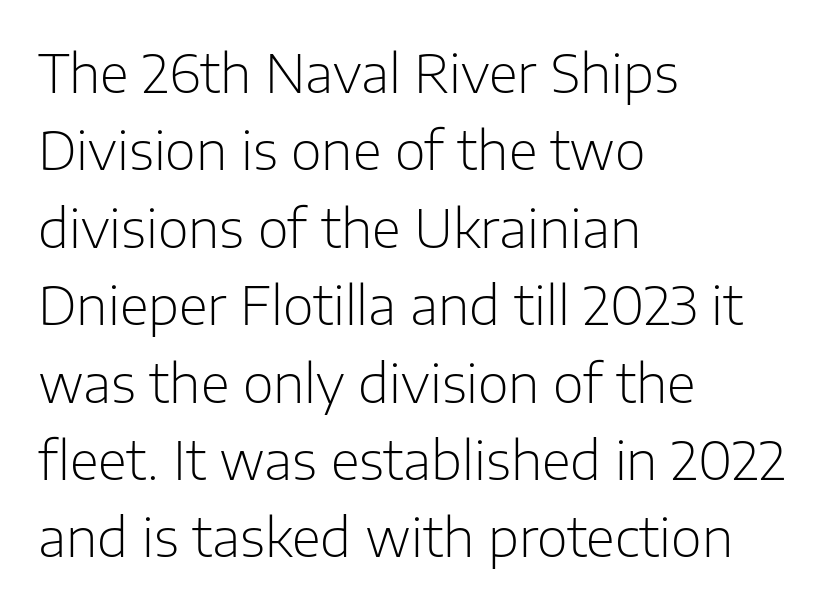
Q: Is the text bold? A: No.
Q: Is the text italic (slanted)? A: No, it is upright.
Q: Is the typeface a serif or a sans-serif typeface? A: Sans-serif.
Q: Is the text underlined? A: No.
Q: How is the paragraph aligned? A: Left-aligned.
Q: Is the spacing between letters normal or unusually wide? A: Normal.
Q: Is the spacing between lines tight, normal or loose? A: Normal.
Q: Width (condensed, normal, or wide)? A: Normal.
Q: Stroke contrast? A: Low.
Q: x-height? A: Medium.
Q: Monospaced? A: No.
